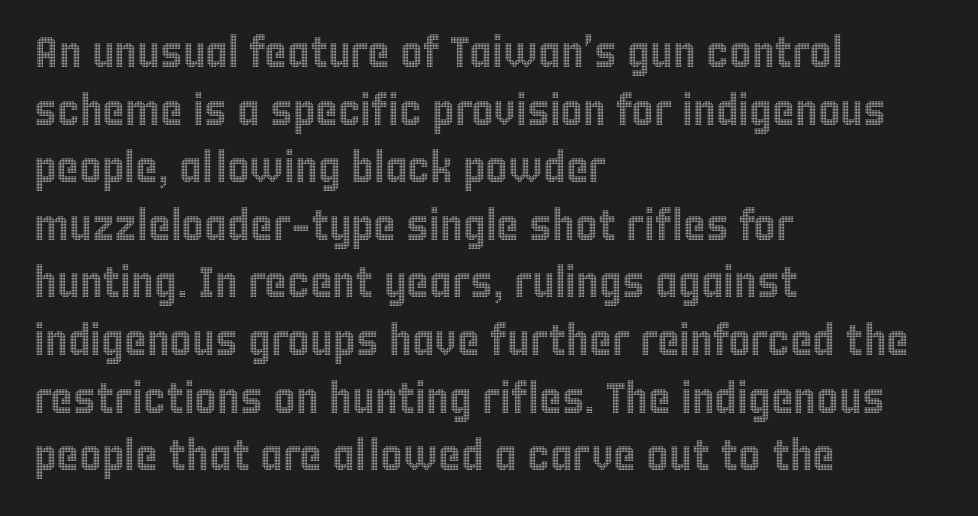
{"italic": "no", "width": "condensed", "x_height": "large", "monospaced": "no", "underline": "no", "align": "left", "line_spacing": "normal", "line_spacing_ratio": 1.34, "letter_spacing": "normal", "letter_spacing_em": 0.0, "glyph_px": 43}
